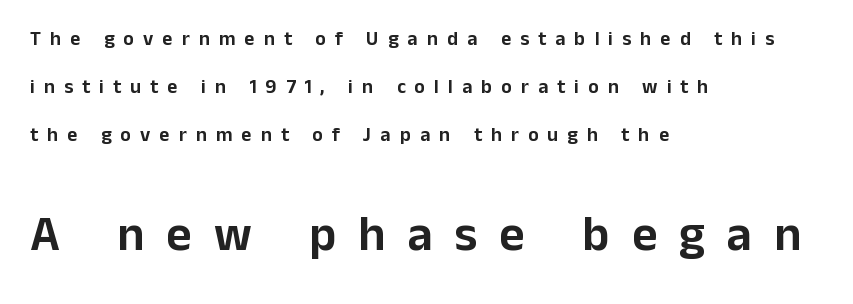
{"serif": "no", "italic": "no", "width": "normal", "stroke_contrast": "low", "x_height": "medium", "monospaced": "no", "underline": "no", "align": "left", "line_spacing": "loose", "line_spacing_ratio": 2.4, "letter_spacing": "wide", "letter_spacing_em": 0.45, "larger_block": "second", "size_ratio": 2.45, "glyph_px": 49}
